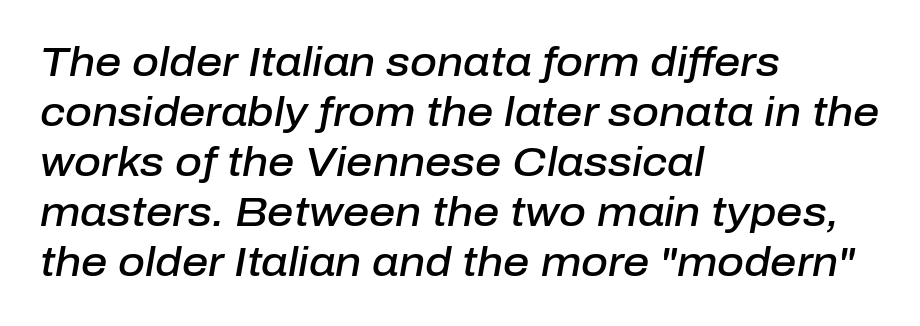
Character widths vary here, with narrow letters taking less room than wide ones. The lines are quadded left. Would a proofreader flag this as italicized? Yes. This sample uses plain, unmodified letter spacing. The passage shown is semibold, sitting just below true bold.
